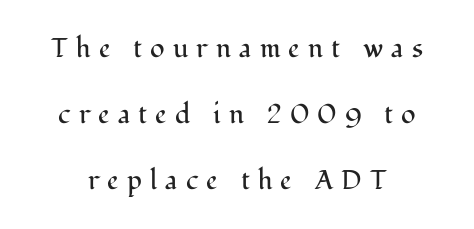
{"italic": "no", "bold": "no", "underline": "no", "line_spacing": "loose", "line_spacing_ratio": 2.44, "letter_spacing": "wide", "letter_spacing_em": 0.3, "glyph_px": 27}
